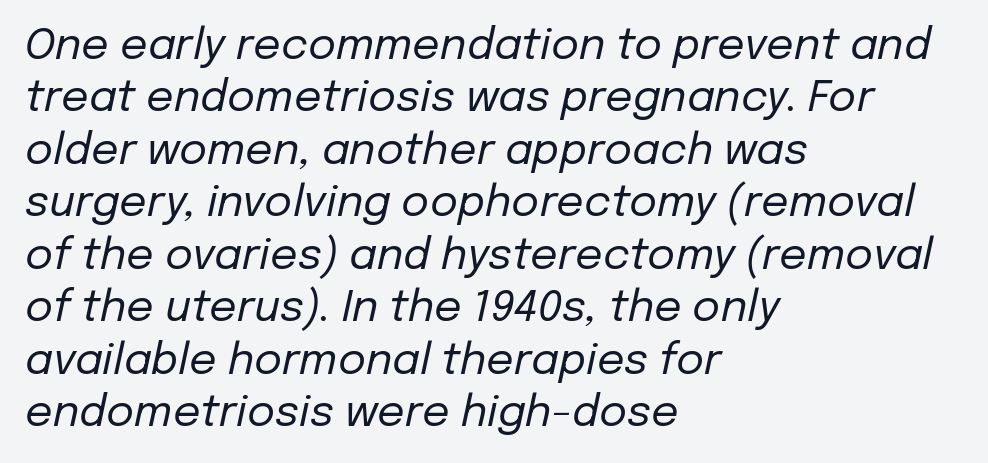
Any mark beneath the type? The region is blank. There is no visible air inserted between adjacent glyphs. The passage shown is typed in a proportional face where columns would drift. In terms of posture, this sample is oblique. The typeface has the unassuming heft of standard copy or less. A student would call this left alignment; a typographer would say flush left, rag right.
